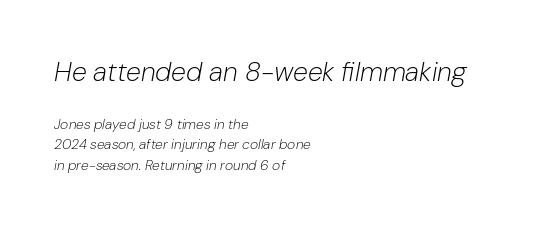
{"italic": "yes", "lean": "right", "slant_degrees": 10, "bold": "no", "underline": "no", "align": "left", "line_spacing": "normal", "line_spacing_ratio": 1.46, "letter_spacing": "normal", "letter_spacing_em": 0.0, "larger_block": "first", "size_ratio": 1.93, "glyph_px": 27}
